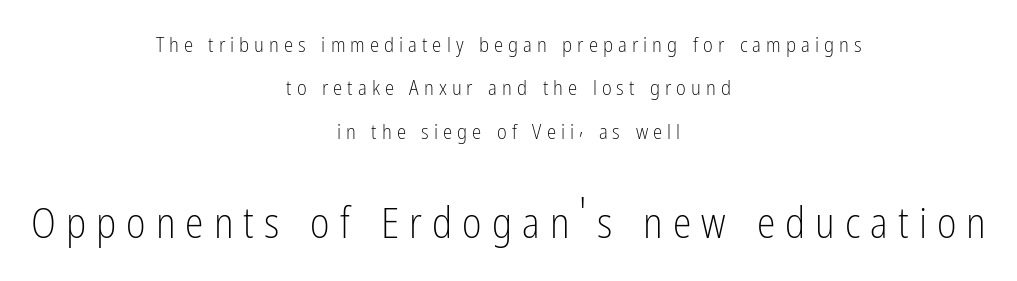
The image shows 42 px light, condensed sans-serif type, upright; set centered, loose line spacing (2.07x), unusually wide letter spacing (+0.24 em), not underlined; the second (bottom) block is 2.0x larger; low stroke contrast and a medium x-height.
